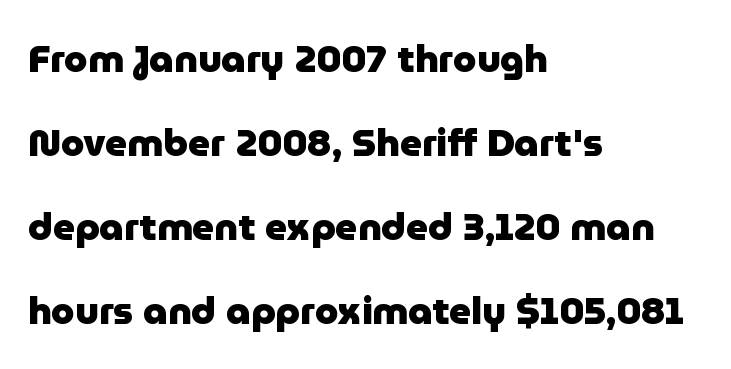
You could not count columns in this text — the font is proportionally spaced. Characters follow at the spacing the type designer built in. Ascenders rise straight up at ninety degrees. Typographically, this falls in the sans-serif category. Every letter is thick-stroked: bold, no question.
